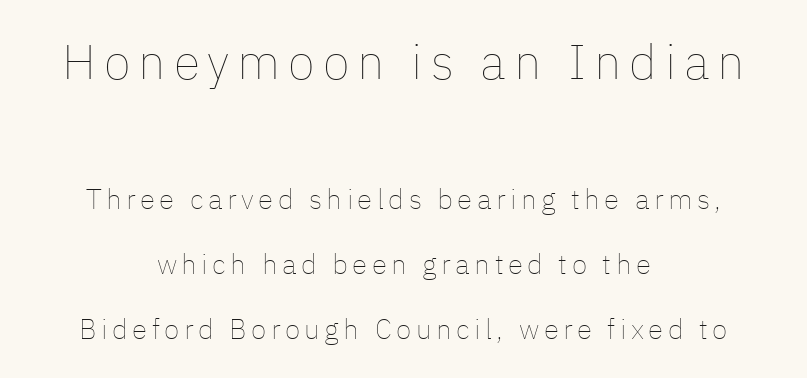
{"italic": "no", "bold": "no", "weight": "thin", "width": "normal", "stroke_contrast": "low", "x_height": "medium", "monospaced": "no", "underline": "no", "align": "center", "line_spacing": "loose", "line_spacing_ratio": 2.32, "larger_block": "first", "size_ratio": 1.75, "glyph_px": 49}
